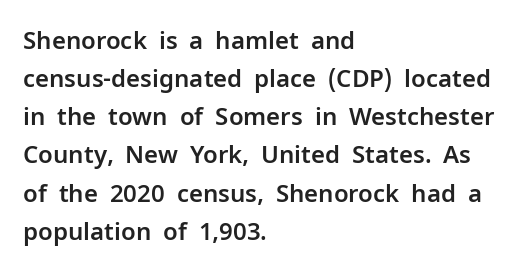
{"italic": "no", "underline": "no", "align": "left", "line_spacing": "normal", "line_spacing_ratio": 1.59, "letter_spacing": "normal", "letter_spacing_em": 0.0, "glyph_px": 24}
